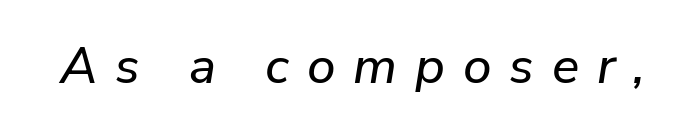
Q: Is the text italic (slanted)? A: Yes, it leans right by about 9 degrees.
Q: Is the text underlined? A: No.
Q: Is the spacing between letters normal or unusually wide? A: Unusually wide.
Q: Width (condensed, normal, or wide)? A: Normal.
Q: Stroke contrast? A: Low.
Q: x-height? A: Medium.
Q: Monospaced? A: No.
